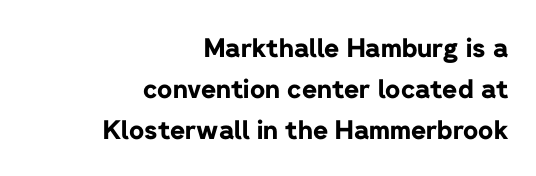
{"italic": "no", "bold": "yes", "underline": "no", "align": "right", "line_spacing": "normal", "line_spacing_ratio": 1.58, "letter_spacing": "normal", "letter_spacing_em": 0.0, "glyph_px": 26}
